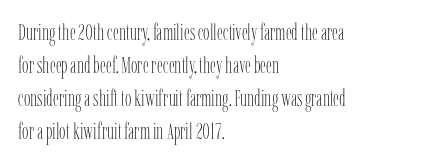
Q: Is the text bold? A: No.
Q: Is the text italic (slanted)? A: No, it is upright.
Q: Is the text underlined? A: No.
Q: How is the paragraph aligned? A: Left-aligned.
Q: Is the spacing between letters normal or unusually wide? A: Normal.
Q: Is the spacing between lines tight, normal or loose? A: Normal.
